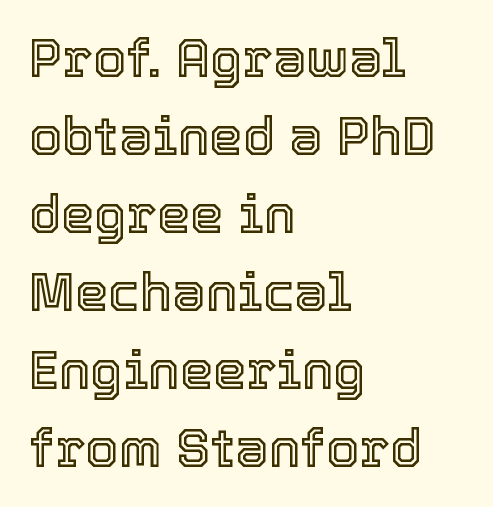
Nothing unusual about the tracking: characters are spaced as the font intends. The rendering anchors every line to the left-hand side. Looks like regular typesetting: each glyph gets only the width it needs. The rendering uses a moderate line-height, typical for paragraphs.
